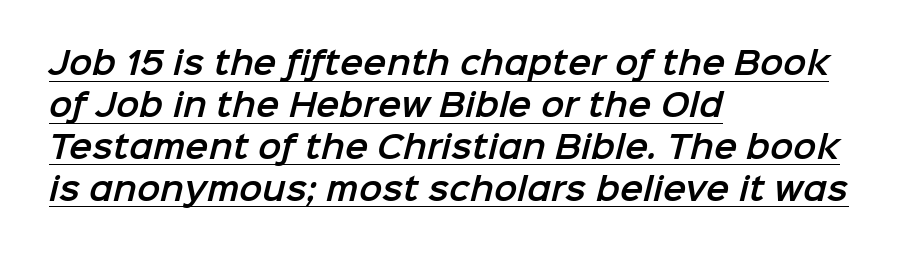
Q: Is the typeface a serif or a sans-serif typeface? A: Sans-serif.
Q: Is the text underlined? A: Yes.
Q: How is the paragraph aligned? A: Left-aligned.
Q: Is the spacing between letters normal or unusually wide? A: Normal.
Q: Is the spacing between lines tight, normal or loose? A: Normal.
Q: Width (condensed, normal, or wide)? A: Normal.
Q: Stroke contrast? A: Low.
Q: x-height? A: Medium.
Q: Monospaced? A: No.
